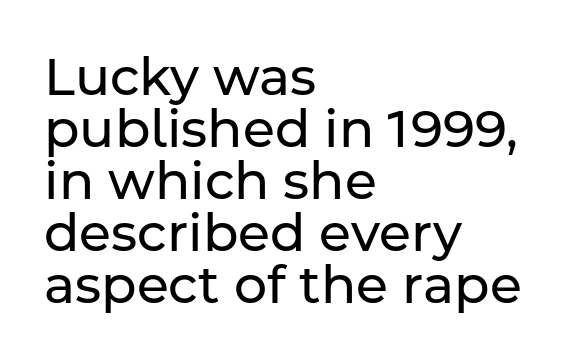
The image shows 52 px regular-weight sans-serif type, upright; set left-aligned, tight line spacing (1.0x), normal letter spacing, not underlined; low stroke contrast and a medium x-height.
